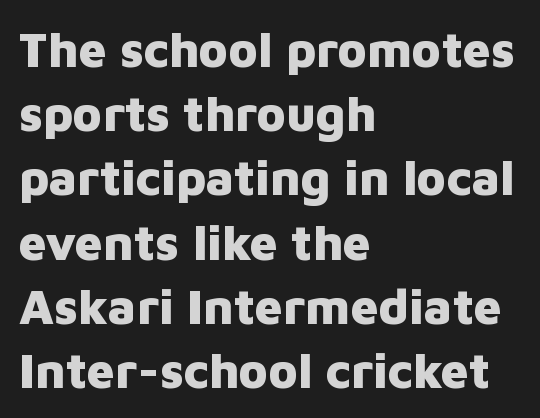
In terms of letterform style, serifs are entirely absent. Varying glyph widths throughout — classic text-font behaviour. Look at the tracking — it's just the regular setting, nothing added. The lines are quadded left. Unmarked baselines from the first word to the last. Each new line begins a customary step beneath the previous one.
